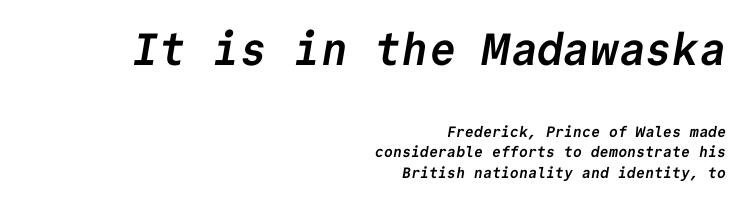
The image shows 45 px semibold sans-serif type, monospaced; set right-aligned, normal line spacing (1.39x), normal letter spacing, not underlined; the first (top) block is 3.0x larger; low stroke contrast and a medium x-height.
